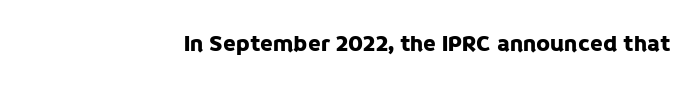
{"italic": "no", "underline": "no", "letter_spacing": "normal", "letter_spacing_em": 0.0, "glyph_px": 23}
